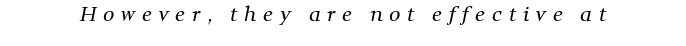
The image shows 20 px text type; set unusually wide letter spacing (+0.33 em), not underlined.
